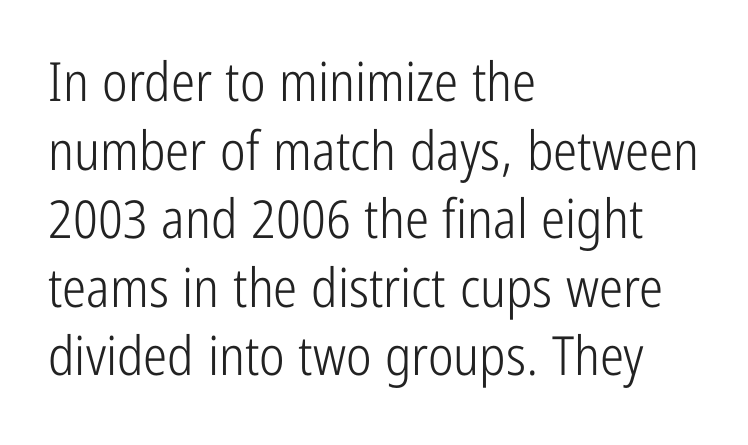
Q: Is the text bold? A: No.
Q: Is the text italic (slanted)? A: No, it is upright.
Q: Is the typeface a serif or a sans-serif typeface? A: Sans-serif.
Q: Is the text underlined? A: No.
Q: How is the paragraph aligned? A: Left-aligned.
Q: Is the spacing between letters normal or unusually wide? A: Normal.
Q: Is the spacing between lines tight, normal or loose? A: Normal.
Q: Width (condensed, normal, or wide)? A: Condensed.
Q: Stroke contrast? A: Low.
Q: x-height? A: Medium.
Q: Monospaced? A: No.
